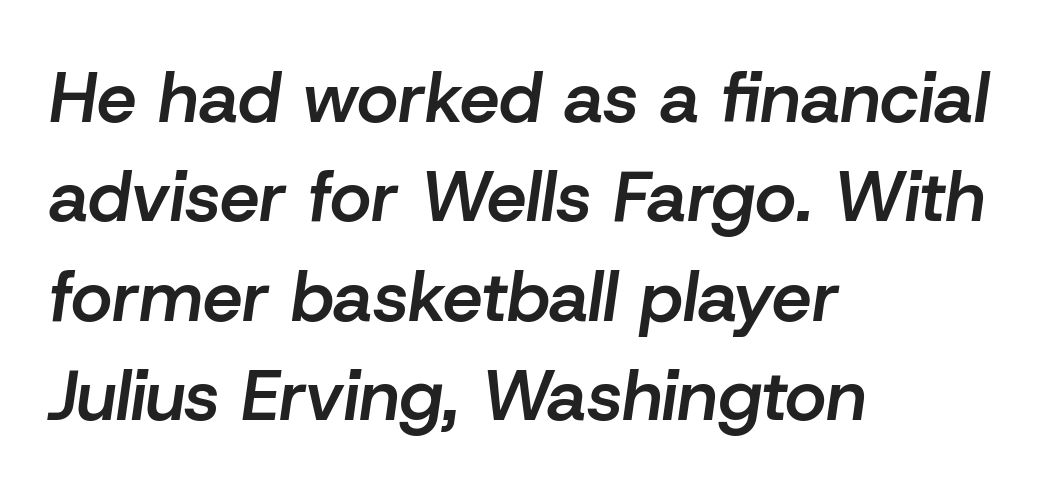
Q: Is the text bold? A: Semi-bold.
Q: Is the text italic (slanted)? A: Yes, it leans right by about 8 degrees.
Q: Is the text underlined? A: No.
Q: How is the paragraph aligned? A: Left-aligned.
Q: Is the spacing between letters normal or unusually wide? A: Normal.
Q: Is the spacing between lines tight, normal or loose? A: Normal.
Q: Width (condensed, normal, or wide)? A: Normal.
Q: Stroke contrast? A: Low.
Q: x-height? A: Medium.
Q: Monospaced? A: No.
